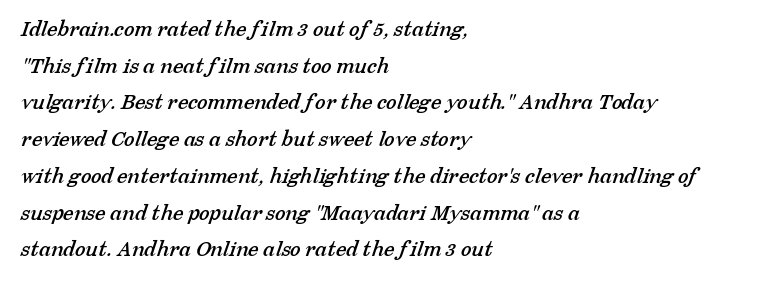
{"underline": "no", "align": "left", "line_spacing": "normal", "line_spacing_ratio": 1.53, "letter_spacing": "normal", "letter_spacing_em": 0.0, "glyph_px": 24}
